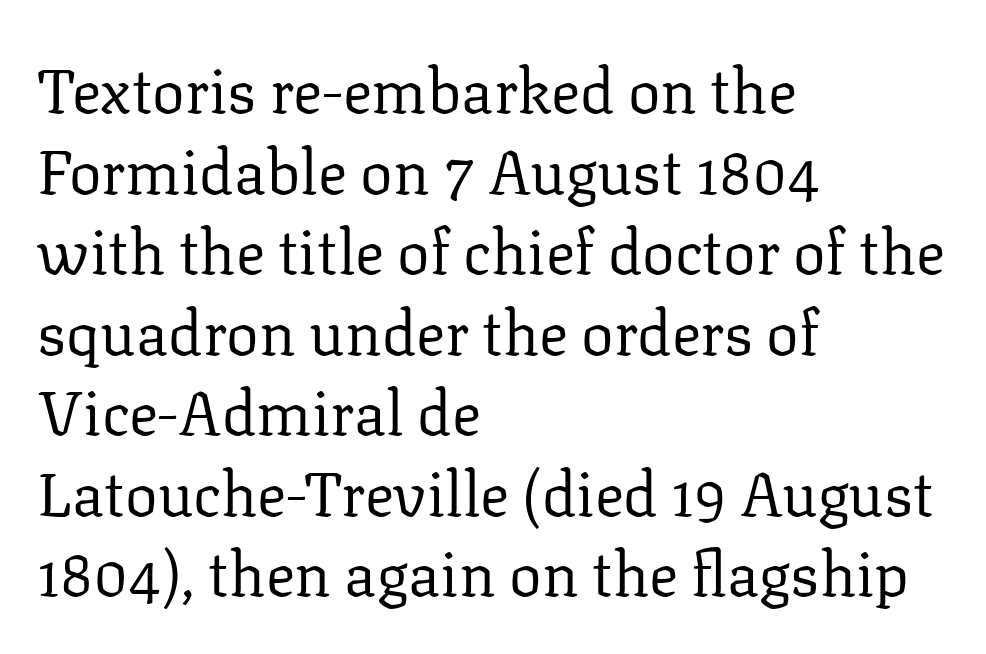
The image shows 61 px regular-weight serif type, upright; set left-aligned, normal line spacing (1.32x), normal letter spacing, not underlined; low stroke contrast and a medium x-height.
